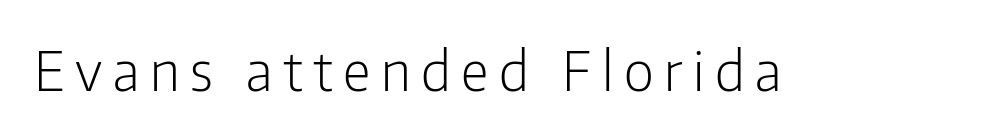
The image shows 55 px light, condensed sans-serif type, upright; set not underlined; low stroke contrast and a medium x-height.
